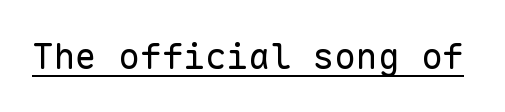
These lines are composed in type without serifs. A typesetter would call this monospace, since all characters share one set width. Is the letter spacing exaggerated? No — it looks like the ordinary default. Every stem runs plumb, perpendicular to the baseline.
